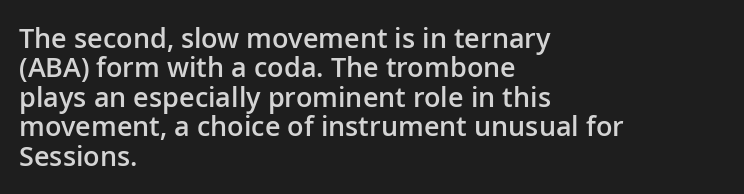
{"italic": "no", "bold": "semi", "underline": "no", "align": "left", "line_spacing": "tight", "line_spacing_ratio": 1.09, "letter_spacing": "normal", "letter_spacing_em": 0.0, "glyph_px": 27}
